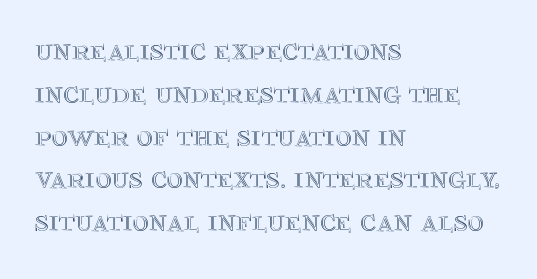
Q: Is the text italic (slanted)? A: No, it is upright.
Q: Is the text underlined? A: No.
Q: How is the paragraph aligned? A: Left-aligned.
Q: Is the spacing between letters normal or unusually wide? A: Normal.
Q: Is the spacing between lines tight, normal or loose? A: Normal.
Q: Width (condensed, normal, or wide)? A: Normal.
Q: x-height? A: Large.
Q: Monospaced? A: No.
